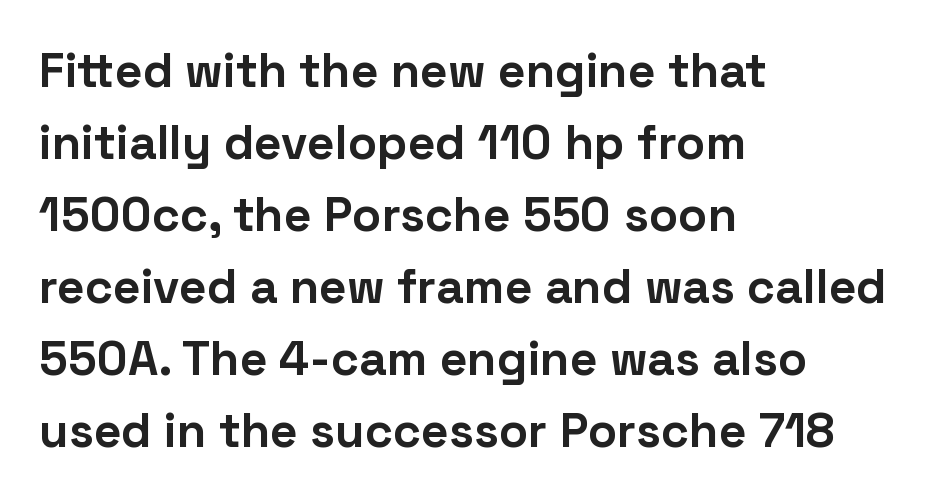
The image shows 48 px bold sans-serif type, upright; set left-aligned, normal line spacing (1.5x), normal letter spacing, not underlined; low stroke contrast and a medium x-height.
